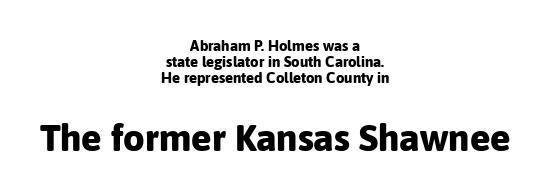
The image shows 38 px bold sans-serif type, upright; set centered, tight line spacing (1.08x), normal letter spacing, not underlined; the second (bottom) block is 2.53x larger; low stroke contrast and a medium x-height.
